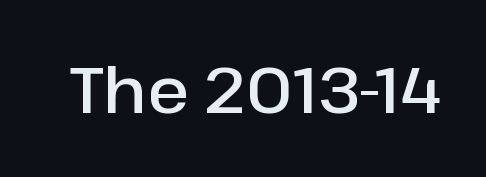
Notice how the stems are strictly vertical — no italics here. Check where the strokes stop: nothing finishes them off — pure sans. Stems and bowls a touch heavier than normal — semibold. The face used here is proportionally spaced, like ordinary book or web type.
